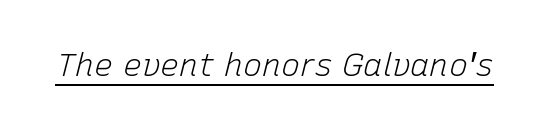
{"italic": "yes", "lean": "right", "slant_degrees": 15, "bold": "no", "weight": "light", "width": "normal", "stroke_contrast": "low", "x_height": "medium", "monospaced": "no", "underline": "yes", "letter_spacing": "normal", "letter_spacing_em": 0.0, "glyph_px": 32}
